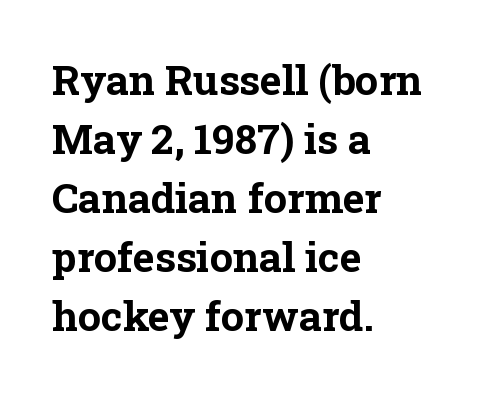
{"serif": "yes", "italic": "no", "bold": "yes", "weight": "bold", "width": "normal", "stroke_contrast": "low", "x_height": "medium", "monospaced": "no", "underline": "no", "align": "left", "line_spacing": "normal", "line_spacing_ratio": 1.44, "letter_spacing": "normal", "letter_spacing_em": 0.0, "glyph_px": 41}
